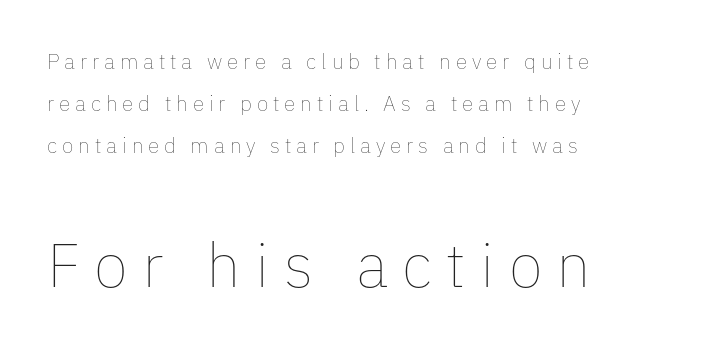
Block two is the big one; block one sits smaller above it. The face looks like a standard text weight, possibly lighter. Every row of glyphs begins at an identical x-position on the left. Here the designer chose a conventional face with non-uniform glyph widths.
